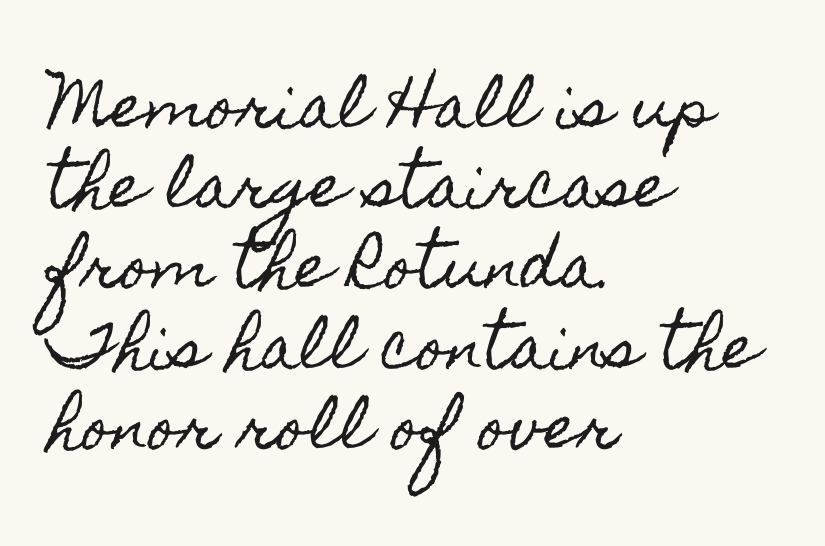
The type is set solid horizontally, with unmodified tracking. Underlining? Definitely not there. These lines sit exactly where default settings would place them. Casual observation: everything's shoved over to the left. Think of a printed novel: that variable character pitch is what you see here.
